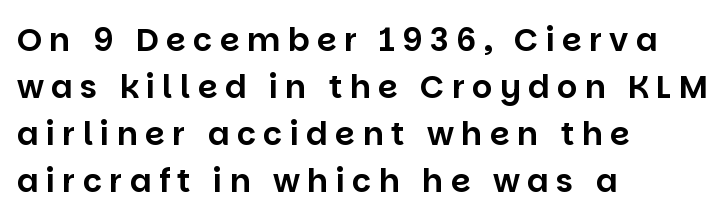
{"serif": "no", "italic": "no", "width": "normal", "stroke_contrast": "low", "x_height": "large", "monospaced": "no", "underline": "no", "align": "left", "line_spacing": "normal", "line_spacing_ratio": 1.47, "letter_spacing": "wide", "letter_spacing_em": 0.23, "glyph_px": 32}
